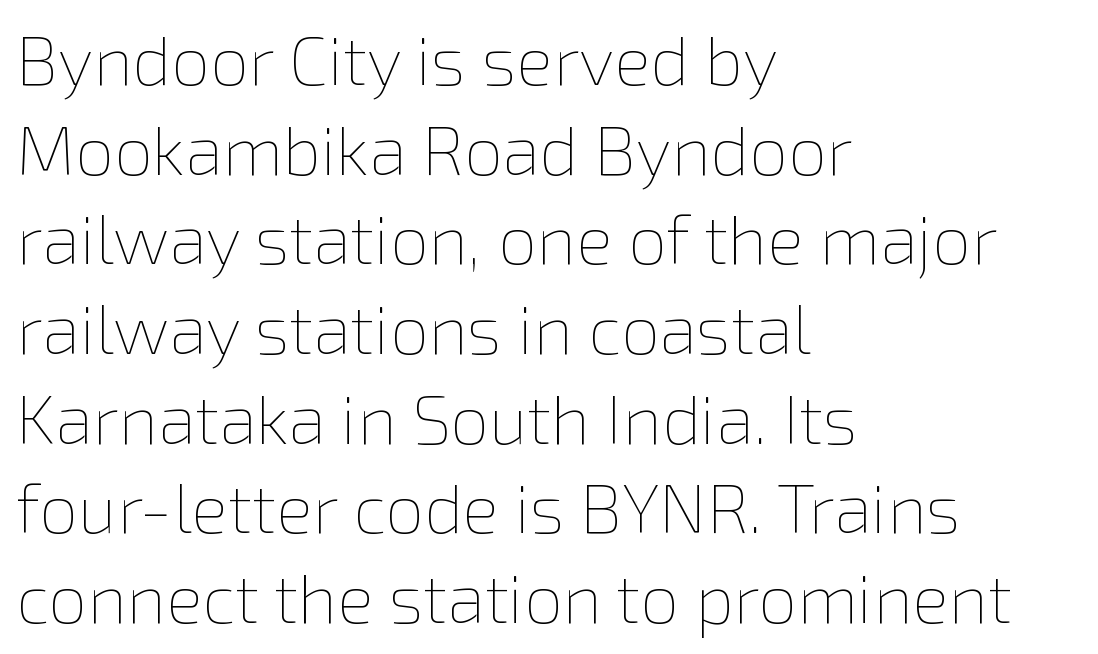
Q: Is the text bold? A: No.
Q: Is the text italic (slanted)? A: No, it is upright.
Q: Is the text underlined? A: No.
Q: How is the paragraph aligned? A: Left-aligned.
Q: Is the spacing between letters normal or unusually wide? A: Normal.
Q: Is the spacing between lines tight, normal or loose? A: Normal.
Q: Width (condensed, normal, or wide)? A: Normal.
Q: Stroke contrast? A: Low.
Q: x-height? A: Medium.
Q: Monospaced? A: No.
